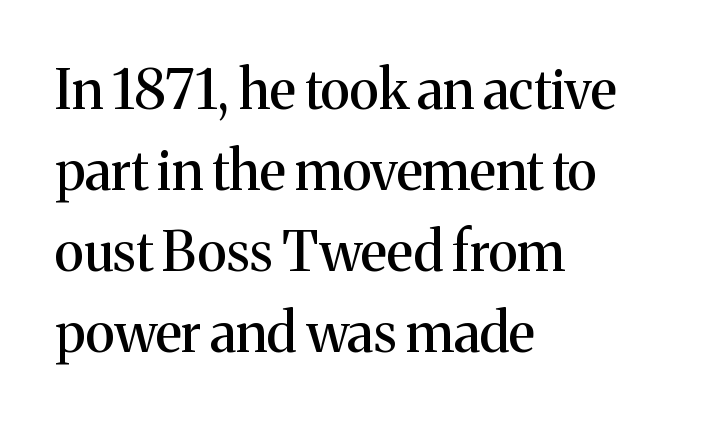
You can tell it's not italic because the verticals are truly vertical. This block has exactly the height ordinary leading produces. Examine the stroke ends and you'll spot serifs. You could not count columns in this text — the font is proportionally spaced. What stands out about the letter spacing? Nothing — it is the standard amount.
